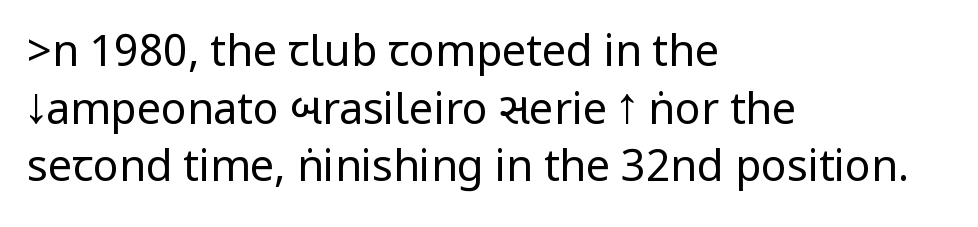
{"serif": "no", "italic": "no", "bold": "no", "weight": "regular", "width": "condensed", "stroke_contrast": "low", "underline": "no", "align": "left", "line_spacing": "normal", "line_spacing_ratio": 1.34, "letter_spacing": "normal", "letter_spacing_em": 0.0, "glyph_px": 43}
